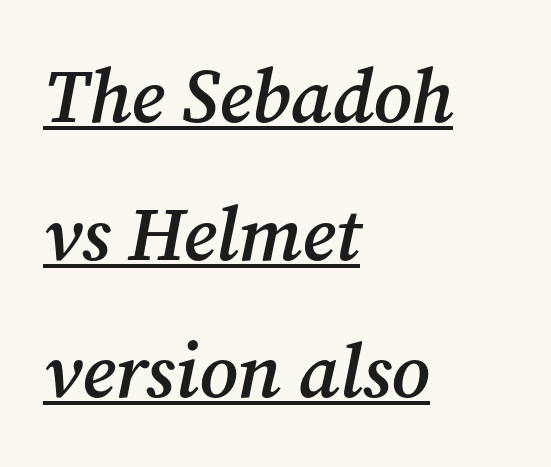
The image shows 76 px semibold serif type, italic (leaning right); set left-aligned, line spacing 1.81x, normal letter spacing, underlined; medium stroke contrast and a medium x-height.
